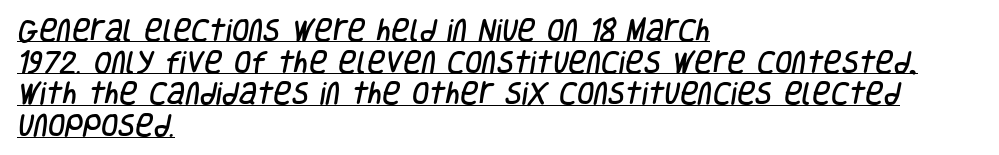
All the whitespace from short lines collects on the right. Students, observe: this is what conventionally led text looks like. A typographer would call this underscored text. The gaps between neighbouring characters are ordinary and unremarkable.
